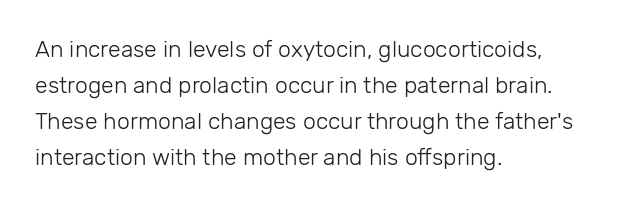
{"italic": "no", "bold": "no", "underline": "no", "align": "left", "line_spacing": "normal", "line_spacing_ratio": 1.56, "letter_spacing": "normal", "letter_spacing_em": 0.0, "glyph_px": 23}
